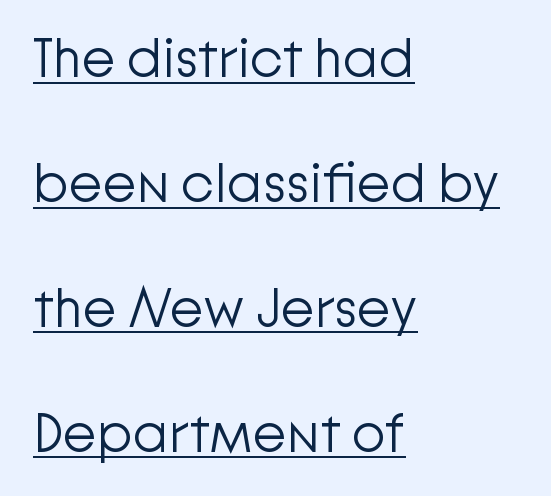
The image shows 55 px light sans-serif type, upright; set left-aligned, loose line spacing (2.27x), normal letter spacing, underlined; low stroke contrast and a medium x-height.
